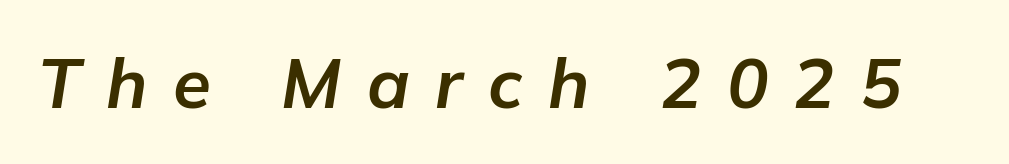
A typesetter would mark this as italic. These lines have a slow, spaced-out rhythm from letter to letter. You'd pick this weight for a headline — it's a proper bold. Bare-footed words on every line.
